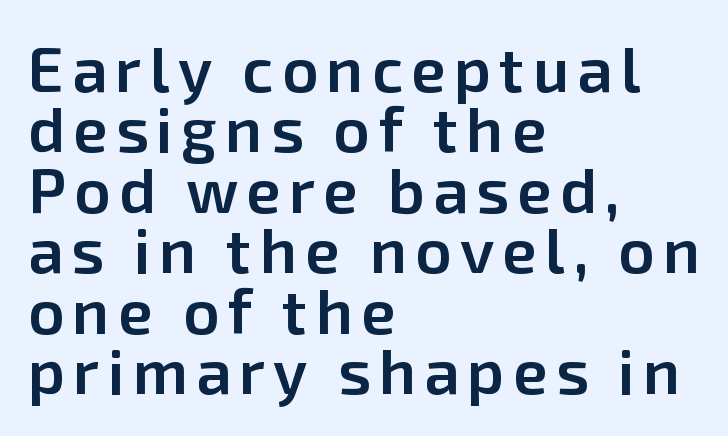
Q: Is the text bold? A: Semi-bold.
Q: Is the text italic (slanted)? A: No, it is upright.
Q: Is the typeface a serif or a sans-serif typeface? A: Sans-serif.
Q: Is the text underlined? A: No.
Q: How is the paragraph aligned? A: Left-aligned.
Q: Is the spacing between lines tight, normal or loose? A: Tight.
Q: Width (condensed, normal, or wide)? A: Normal.
Q: Stroke contrast? A: Low.
Q: x-height? A: Medium.
Q: Monospaced? A: No.
